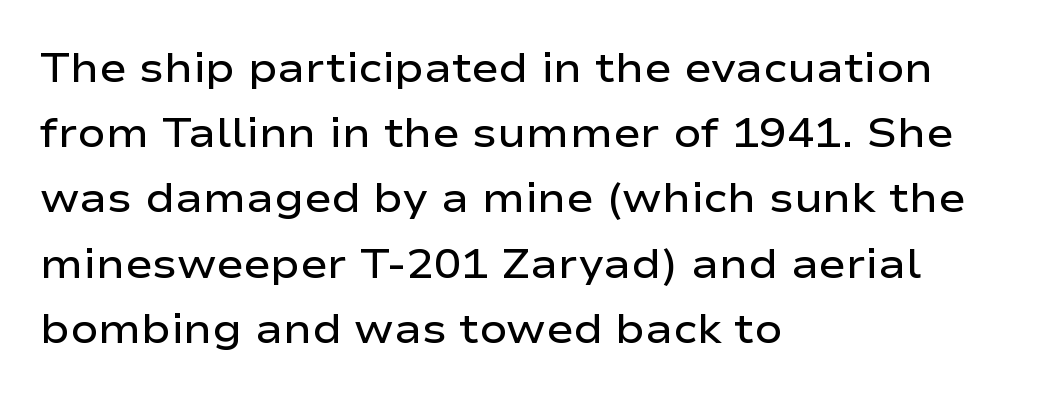
This is the in-between weight designers call semibold or demi. Each word holds together tightly as a unit, with standard inter-letter gaps. Each letter's strokes conclude bluntly, with no projecting serifs. Casual observation: everything's shoved over to the left.
